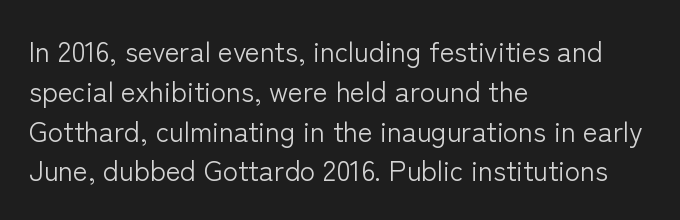
{"serif": "no", "italic": "no", "bold": "no", "weight": "light", "width": "normal", "stroke_contrast": "low", "x_height": "medium", "monospaced": "no", "underline": "no", "align": "left", "line_spacing": "normal", "line_spacing_ratio": 1.42, "letter_spacing": "normal", "letter_spacing_em": 0.0, "glyph_px": 28}
